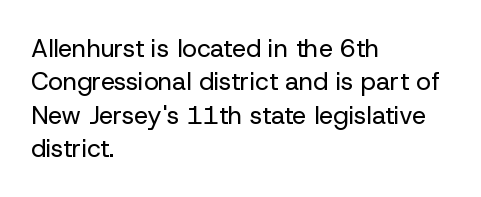
The image shows 25 px text type, upright; set left-aligned, normal line spacing (1.34x), normal letter spacing, not underlined.
